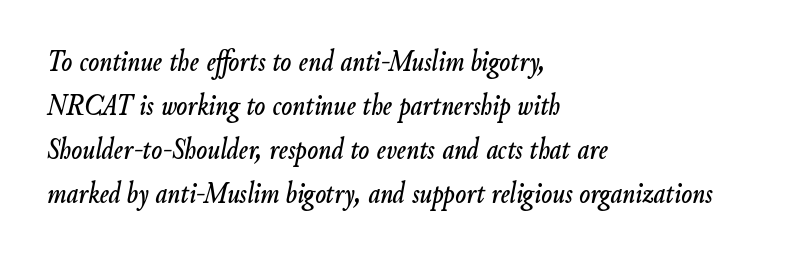
Words float on clear page, feet unadorned. The face used here is proportionally spaced, like ordinary book or web type. Visually the block forms a straight wall on the left and a jagged coastline on the right. What's the leading like? Ordinary, nothing unusual. The horizontal fit of the characters is conventional and even. Slant detected: the letters are inclined.
